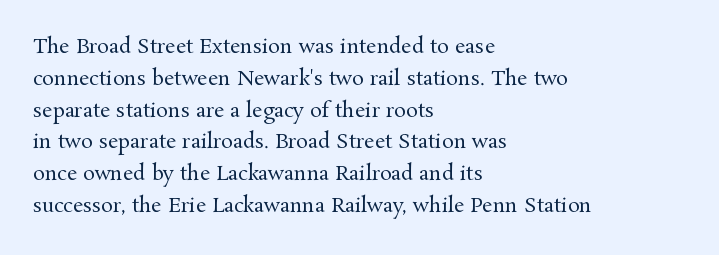
{"italic": "no", "bold": "no", "underline": "no", "align": "left", "line_spacing": "normal", "line_spacing_ratio": 1.59, "letter_spacing": "normal", "letter_spacing_em": 0.0, "glyph_px": 20}
